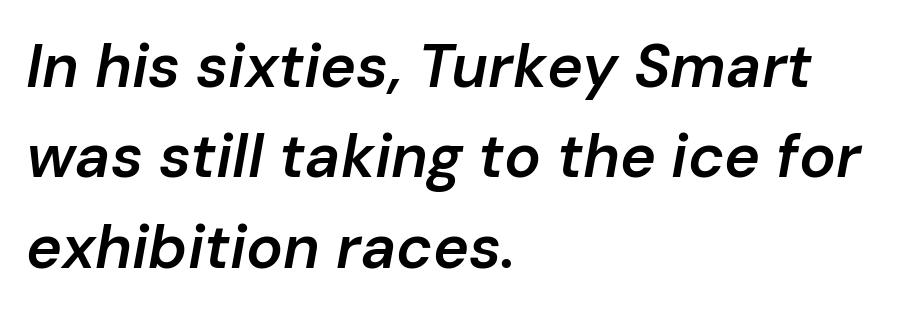
Q: Is the text bold? A: Semi-bold.
Q: Is the text italic (slanted)? A: Yes, it leans right by about 10 degrees.
Q: Is the text underlined? A: No.
Q: How is the paragraph aligned? A: Left-aligned.
Q: Is the spacing between letters normal or unusually wide? A: Normal.
Q: Is the spacing between lines tight, normal or loose? A: Normal.
Q: Width (condensed, normal, or wide)? A: Normal.
Q: Stroke contrast? A: Low.
Q: x-height? A: Medium.
Q: Monospaced? A: No.
